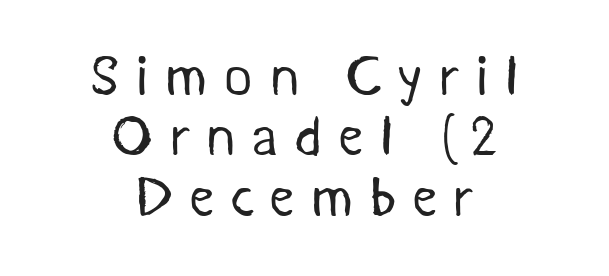
The passage shown is typed in a proportional face where columns would drift. The setting favours the middle, as headings and verse often do. Quick note: underline off. The face looks like a standard text weight, possibly lighter. Caption: expanded tracking, letters set apart.
